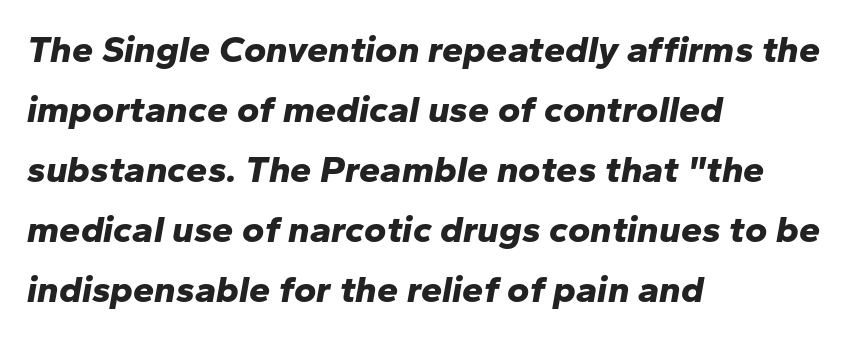
Regular leading. The face used here has the dense, thick strokes of a bold. The axis of the letterforms is tilted away from vertical. Does the copy run flush right? No — it runs flush left. You could not count columns in this text — the font is proportionally spaced.
